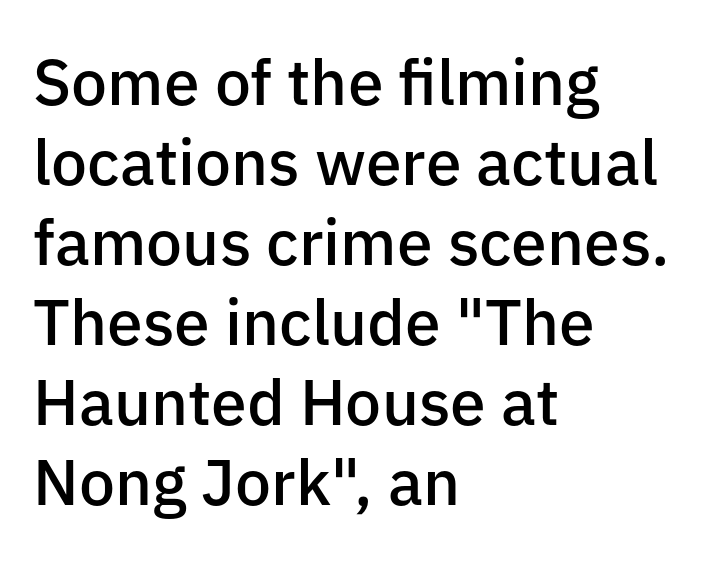
{"serif": "no", "italic": "no", "bold": "semi", "weight": "semibold", "width": "normal", "stroke_contrast": "low", "x_height": "medium", "monospaced": "no", "underline": "no", "align": "left", "line_spacing": "normal", "line_spacing_ratio": 1.25, "letter_spacing": "normal", "letter_spacing_em": 0.0, "glyph_px": 64}
